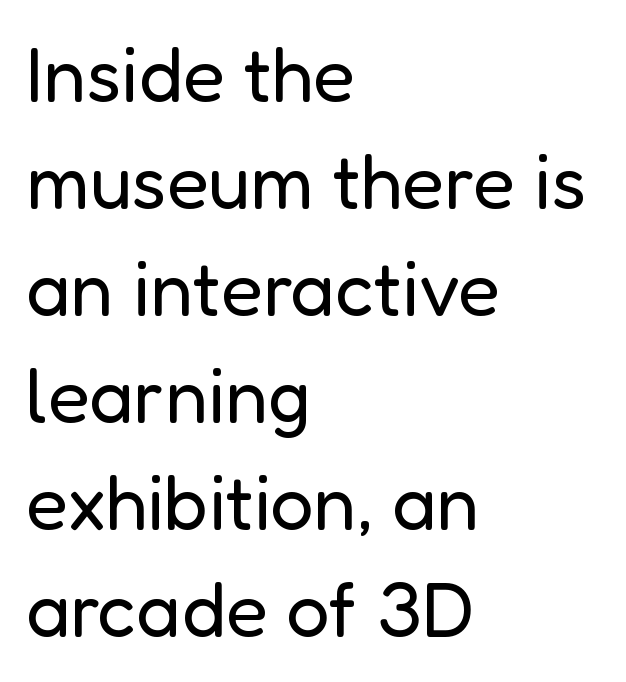
The image shows 77 px regular-weight sans-serif type, upright; set left-aligned, normal line spacing (1.39x), normal letter spacing, not underlined; low stroke contrast and a medium x-height.
